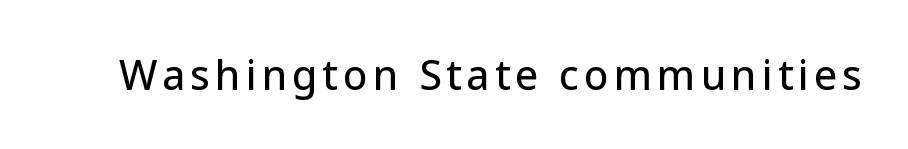
Q: Is the text italic (slanted)? A: No, it is upright.
Q: Is the typeface a serif or a sans-serif typeface? A: Sans-serif.
Q: Is the text underlined? A: No.
Q: Width (condensed, normal, or wide)? A: Normal.
Q: Stroke contrast? A: Low.
Q: x-height? A: Medium.
Q: Monospaced? A: No.
